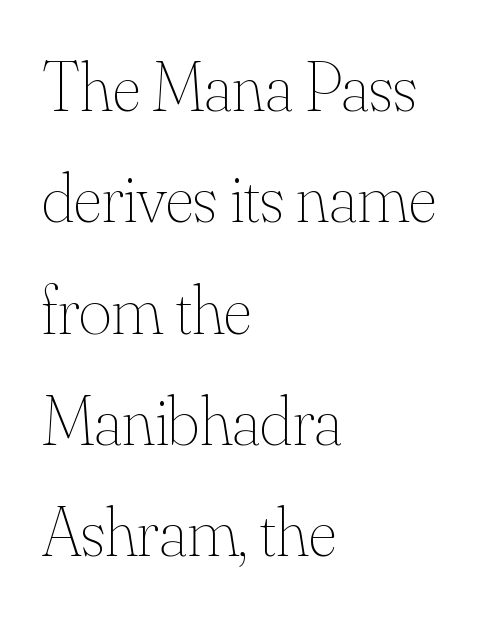
This is not heavy type; no bold has been used. Letter spacing: default. Leading matches the norm, producing a regular column. The letters advance in unequal steps, a hallmark of proportional type.
